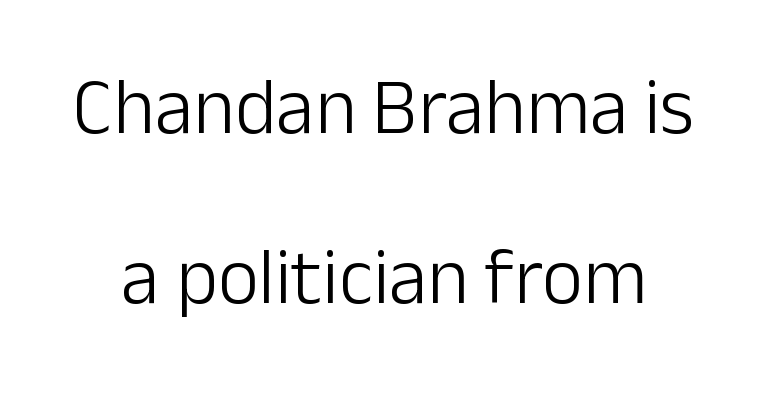
{"serif": "no", "italic": "no", "bold": "no", "weight": "light", "width": "normal", "stroke_contrast": "low", "x_height": "medium", "monospaced": "no", "underline": "no", "line_spacing": "loose", "line_spacing_ratio": 2.15, "letter_spacing": "normal", "letter_spacing_em": 0.0, "glyph_px": 79}
